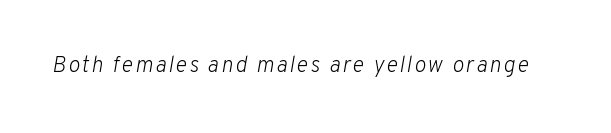
Q: Is the text bold? A: No.
Q: Is the text italic (slanted)? A: Yes, it leans right by about 10 degrees.
Q: Is the text underlined? A: No.
